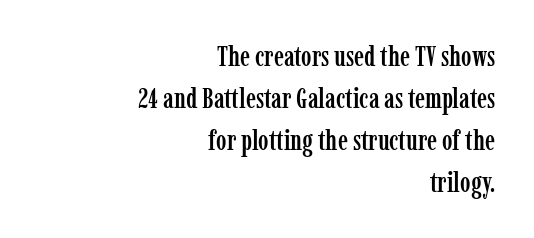
{"serif": "yes", "italic": "no", "width": "condensed", "stroke_contrast": "low", "x_height": "medium", "monospaced": "no", "underline": "no", "align": "right", "line_spacing": "normal", "line_spacing_ratio": 1.5, "letter_spacing": "normal", "letter_spacing_em": 0.0, "glyph_px": 28}
